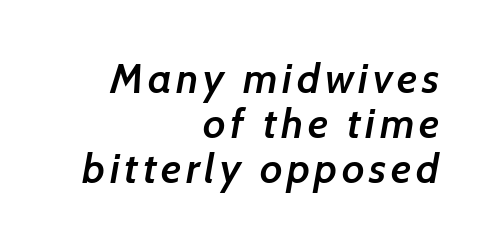
Bold? Not quite — semibold, heavier than regular but stopping short. The designer dialed line spacing down below the default. Underlining? Definitely not there. The setting favours the right margin, as signatures and pull-quotes sometimes do.
